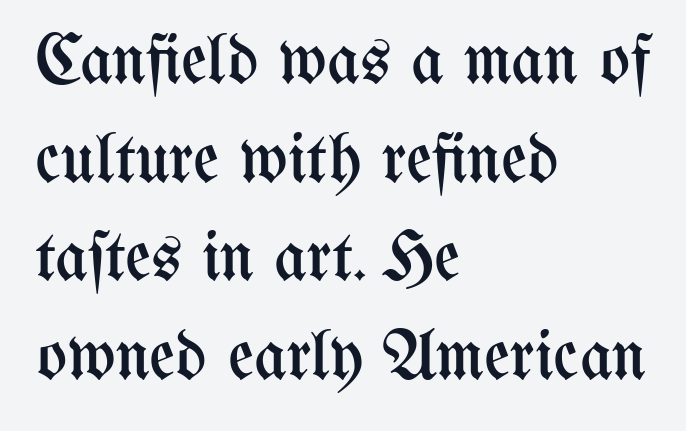
{"italic": "no", "bold": "no", "weight": "regular", "width": "condensed", "stroke_contrast": "medium", "x_height": "medium", "monospaced": "no", "underline": "no", "align": "left", "line_spacing": "normal", "line_spacing_ratio": 1.39, "letter_spacing": "normal", "letter_spacing_em": 0.0, "glyph_px": 71}
